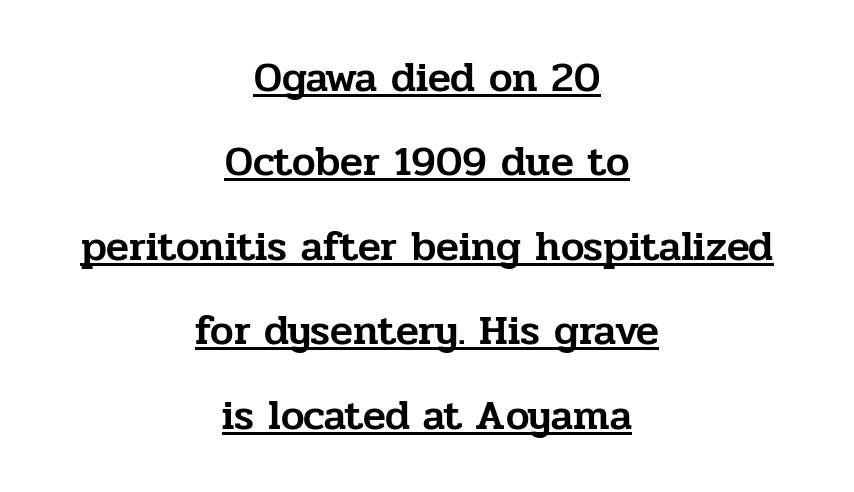
{"serif": "yes", "italic": "no", "width": "normal", "stroke_contrast": "low", "x_height": "medium", "monospaced": "no", "underline": "yes", "align": "center", "line_spacing": "loose", "line_spacing_ratio": 2.01, "letter_spacing": "normal", "letter_spacing_em": 0.0, "glyph_px": 42}
